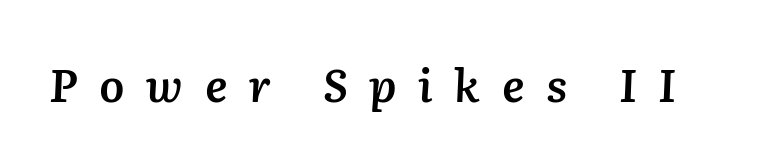
The rendering uses natural spacing where letterforms have individual widths. In terms of posture, this sample is oblique. The strip under each line holds only bare page. The typesetting leans somewhat heavy: a semibold. Students, note that the glyphs here are deliberately spaced far apart.
